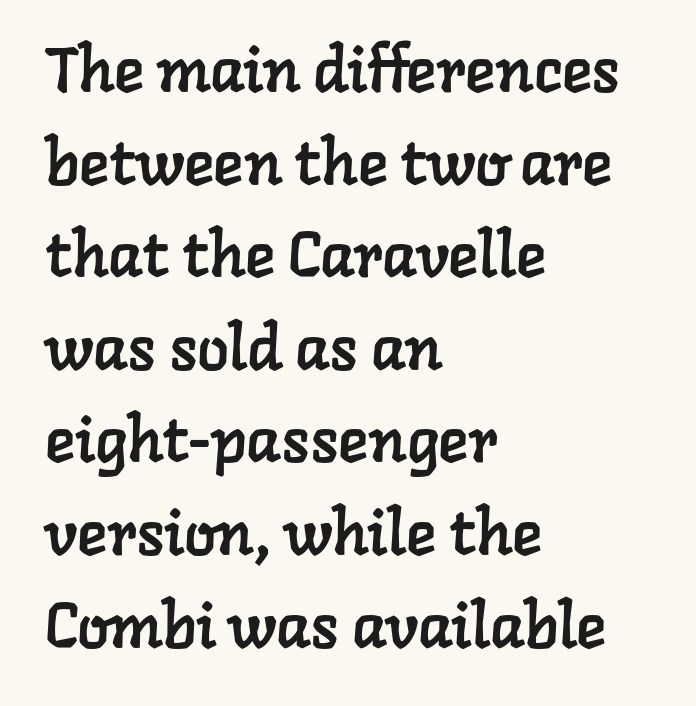
{"serif": "yes", "width": "normal", "stroke_contrast": "low", "x_height": "medium", "monospaced": "no", "underline": "no", "align": "left", "line_spacing": "normal", "line_spacing_ratio": 1.47, "letter_spacing": "normal", "letter_spacing_em": 0.0, "glyph_px": 63}
